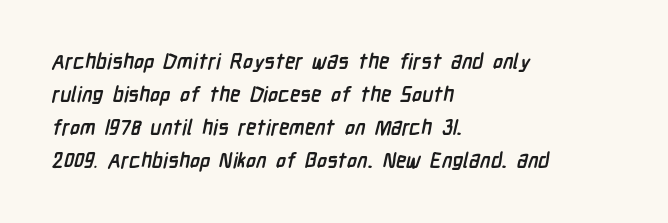
The image shows 21 px bold type; set left-aligned, normal line spacing (1.57x), normal letter spacing, not underlined.
